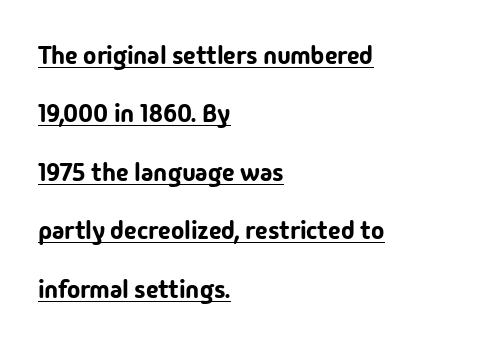
The image shows 25 px text type, upright; set left-aligned, loose line spacing (2.34x), normal letter spacing, underlined.
